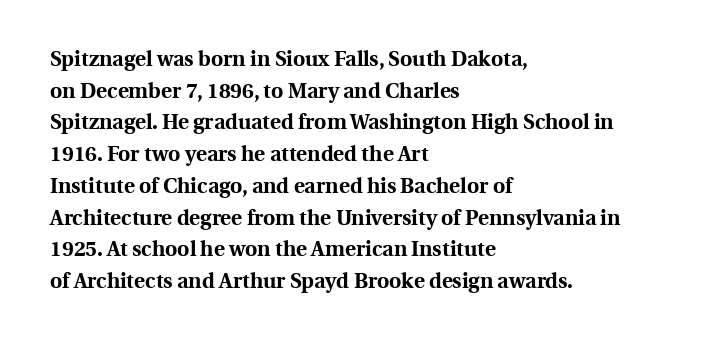
Q: Is the text bold? A: Yes.
Q: Is the text italic (slanted)? A: No, it is upright.
Q: Is the text underlined? A: No.
Q: How is the paragraph aligned? A: Left-aligned.
Q: Is the spacing between letters normal or unusually wide? A: Normal.
Q: Is the spacing between lines tight, normal or loose? A: Normal.
